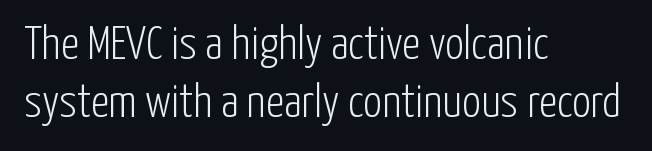
Q: Is the text bold? A: No.
Q: Is the text italic (slanted)? A: No, it is upright.
Q: Is the typeface a serif or a sans-serif typeface? A: Sans-serif.
Q: Is the text underlined? A: No.
Q: How is the paragraph aligned? A: Left-aligned.
Q: Is the spacing between letters normal or unusually wide? A: Normal.
Q: Width (condensed, normal, or wide)? A: Condensed.
Q: Stroke contrast? A: Low.
Q: x-height? A: Medium.
Q: Monospaced? A: No.
